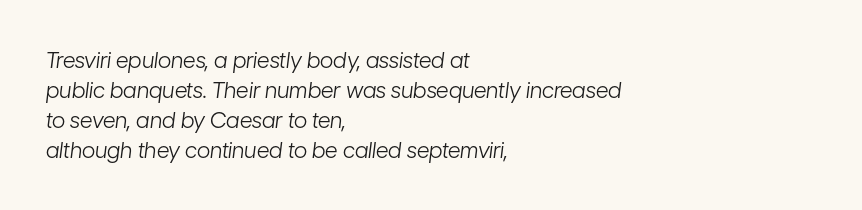
The image shows 22 px text type, italic (leaning right); set left-aligned, normal line spacing (1.36x), normal letter spacing, not underlined.
